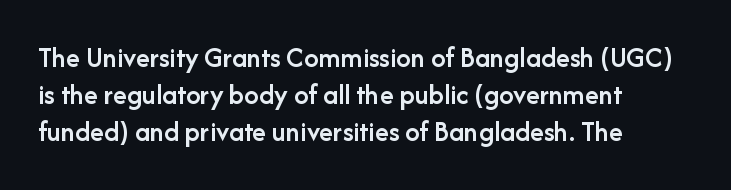
{"serif": "no", "italic": "no", "bold": "semi", "weight": "semibold", "width": "normal", "stroke_contrast": "low", "x_height": "medium", "monospaced": "no", "underline": "no", "align": "left", "line_spacing": "normal", "line_spacing_ratio": 1.28, "letter_spacing": "normal", "letter_spacing_em": 0.0, "glyph_px": 29}
